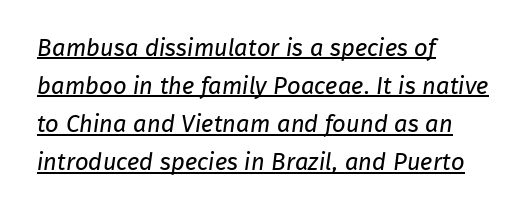
The image shows 24 px text type; set left-aligned, normal line spacing (1.59x), normal letter spacing, underlined.
